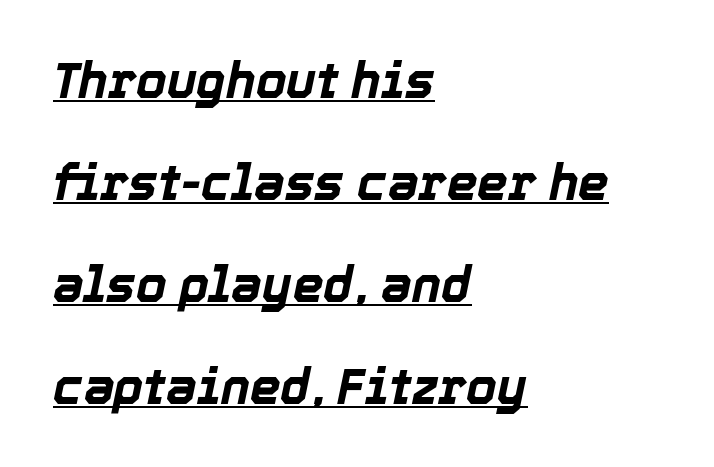
Characters are canted at an angle relative to the baseline's perpendicular. This sample has the flowing, uneven cadence of proportional lettering. Visually the block forms a straight wall on the left and a jagged coastline on the right. Leading is clearly above the norm, producing a sparse column.
